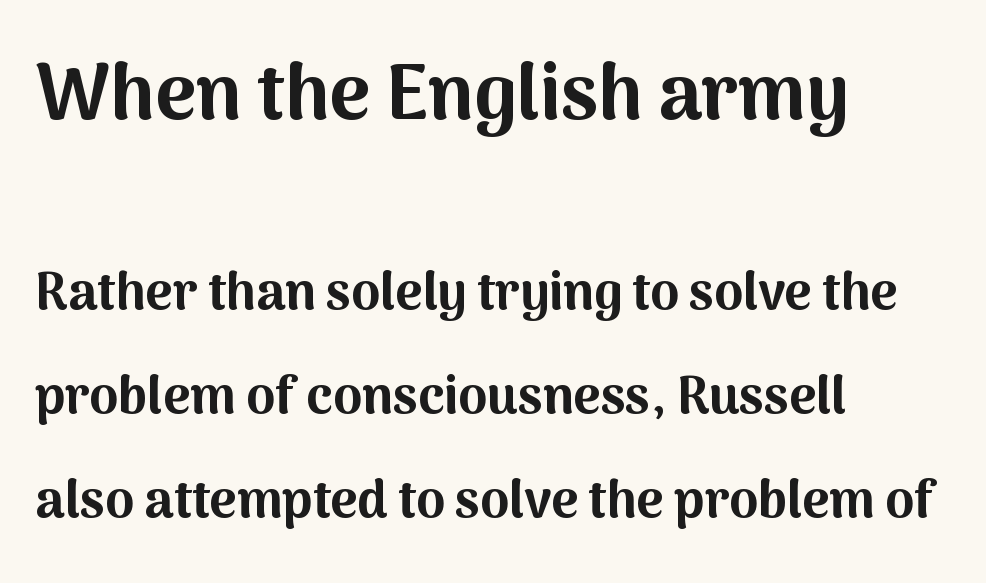
Compare the two chunks: the upper has the greater cap height. Characters remain perfectly vertical along every line. If you drew a ruler down the left edge, every line would touch it. Does the weight exceed regular? Yes, all the way to bold. Check where the strokes stop: nothing finishes them off — pure sans. In terms of leading, this rendering errs on the spacious side.
